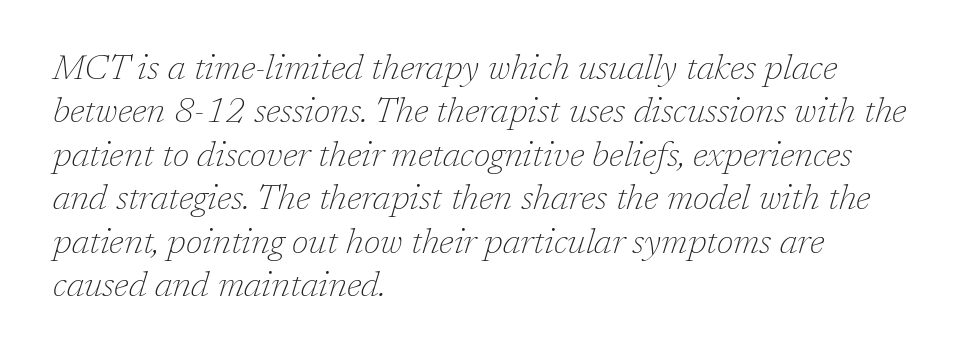
The image shows 35 px thin serif type, italic (leaning right); set left-aligned, line spacing 1.24x, normal letter spacing, not underlined; low stroke contrast and a medium x-height.
